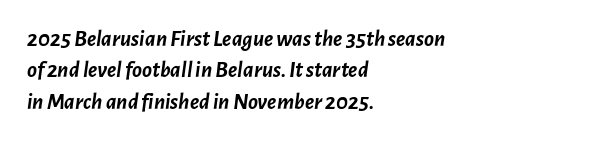
{"italic": "yes", "lean": "right", "slant_degrees": 7, "bold": "yes", "underline": "no", "align": "left", "line_spacing": "normal", "line_spacing_ratio": 1.36, "letter_spacing": "normal", "letter_spacing_em": 0.0, "glyph_px": 23}
